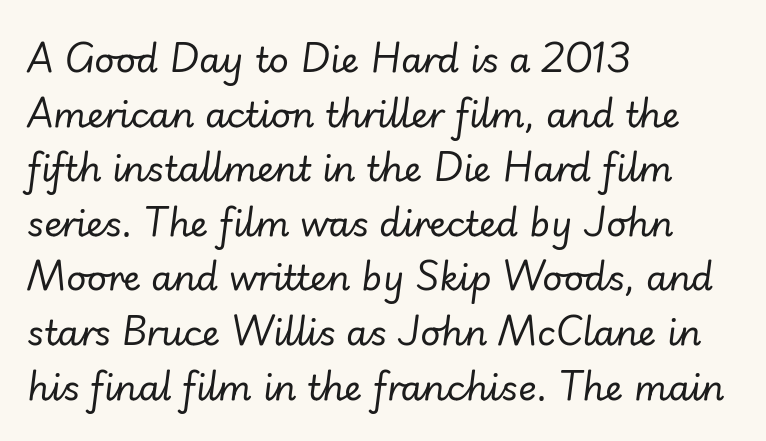
The image shows 35 px regular-weight type, italic (leaning right); set left-aligned, normal line spacing (1.56x), normal letter spacing, not underlined; low stroke contrast and a small x-height.
